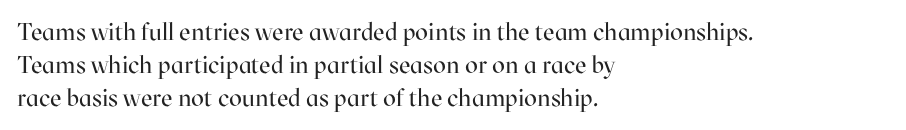
Q: Is the text bold? A: No.
Q: Is the text italic (slanted)? A: No, it is upright.
Q: Is the text underlined? A: No.
Q: How is the paragraph aligned? A: Left-aligned.
Q: Is the spacing between letters normal or unusually wide? A: Normal.
Q: Is the spacing between lines tight, normal or loose? A: Normal.
